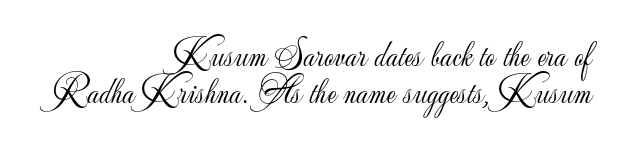
Just letters on the line, the space beneath them empty. Every row of glyphs terminates at an identical x-position on the right. Letterform terminals end flat and unadorned throughout the passage.
